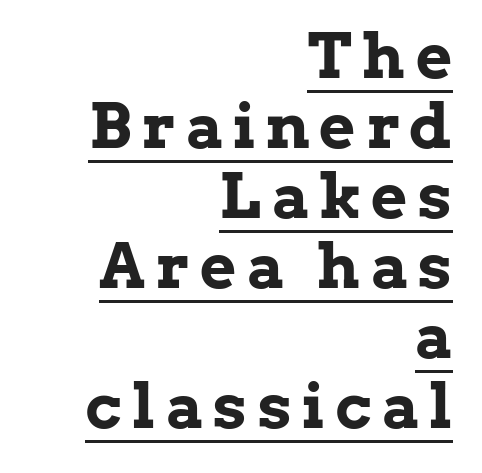
{"serif": "yes", "italic": "no", "bold": "yes", "weight": "bold", "width": "normal", "stroke_contrast": "low", "x_height": "medium", "monospaced": "no", "underline": "yes", "align": "right", "line_spacing": "tight", "line_spacing_ratio": 1.11, "glyph_px": 63}
